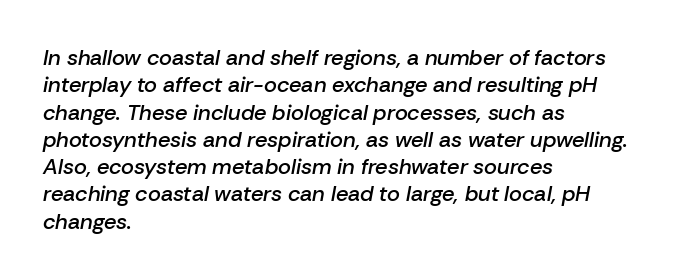
The image shows 22 px text type, italic (leaning right); set left-aligned, line spacing 1.24x, normal letter spacing, not underlined.
